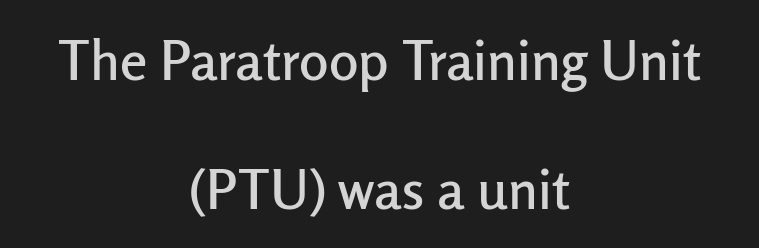
The passage is arranged like a title page — every line centered. Check where the strokes stop: nothing finishes them off — pure sans. Vertically, the passage feels expansive, rows floating well apart. Bare-footed words on every line.
